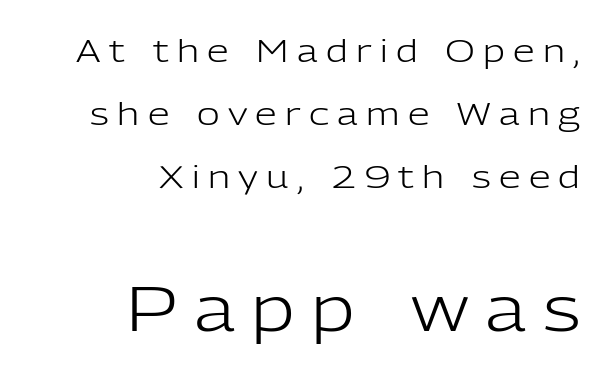
Compared with a flush-left layout, this one pins lines to the opposite, right side. Heft: none added — not bold. Caption: expanded tracking, letters set apart. Varying glyph widths throughout — classic text-font behaviour. The more generous point size was reserved for the lower chunk. A clean baseline with only descenders dipping below it.
